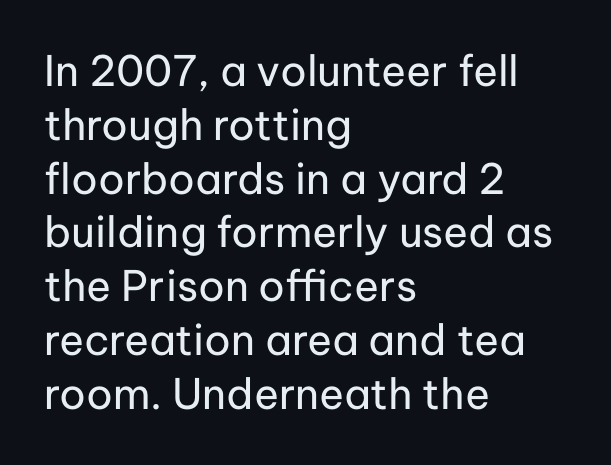
The image shows 42 px regular-weight sans-serif type, upright; set left-aligned, normal line spacing (1.28x), normal letter spacing, not underlined; low stroke contrast and a medium x-height.
